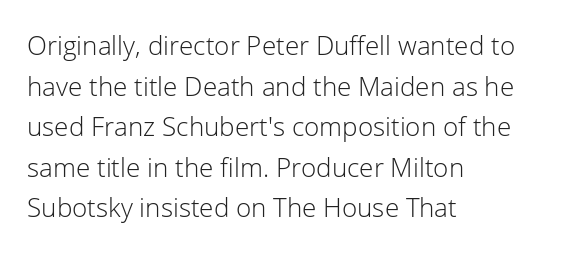
The image shows 26 px text type, upright; set left-aligned, normal line spacing (1.56x), normal letter spacing, not underlined.
